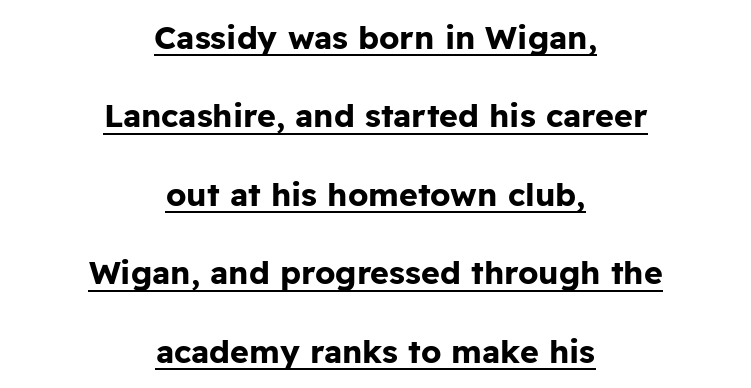
The image shows 32 px bold sans-serif type, upright; set centered, loose line spacing (2.45x), normal letter spacing, underlined; low stroke contrast and a medium x-height.
